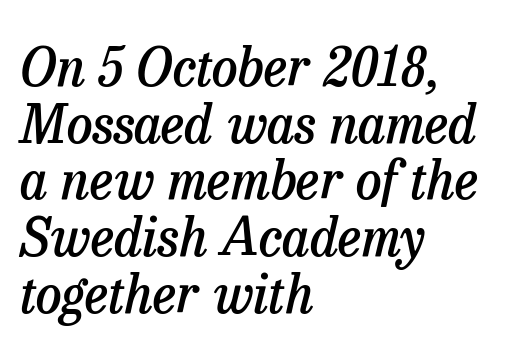
Each letter keeps its own natural width here, so spacing adapts to shape. The passage shown is not underscored anywhere. Line beginnings align vertically; line endings do not. A somewhat darkened texture: the type is semibold rather than bold. Inter-character spacing is left at the font's built-in metrics.
